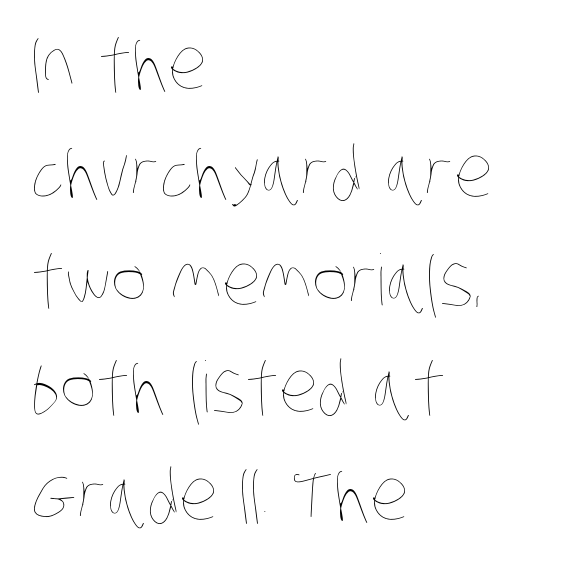
{"bold": "no", "weight": "thin", "width": "condensed", "stroke_contrast": "low", "x_height": "large", "monospaced": "no", "underline": "no", "align": "left", "line_spacing": "normal", "line_spacing_ratio": 1.54, "letter_spacing": "normal", "letter_spacing_em": 0.0, "glyph_px": 70}
